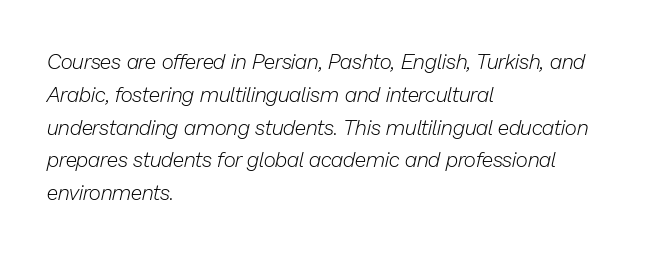
{"italic": "yes", "lean": "right", "slant_degrees": 13, "bold": "no", "underline": "no", "align": "left", "line_spacing": "normal", "line_spacing_ratio": 1.56, "letter_spacing": "normal", "letter_spacing_em": 0.0, "glyph_px": 21}
